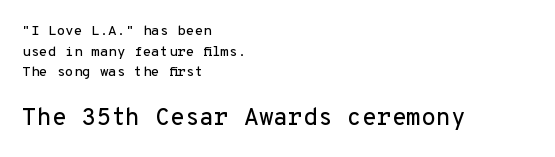
This sample keeps an unexceptional amount of space between lines. Ascenders rise straight up at ninety degrees. This rendering features lettering with no underline. The tracking reads as untouched default to a designer's eye.
